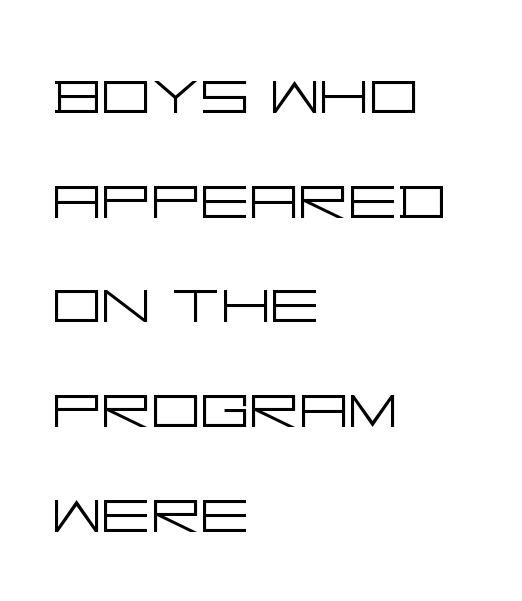
The typesetting does not lean heavy: it is not bold. Letters rest on an invisible, unmarked baseline. Baseline-to-baseline distance is the conventional proportion of letter height. Notice how the stems are strictly vertical — no italics here. These lines keep a tight, regular rhythm from letter to letter. A typesetter would label this face a sans.
